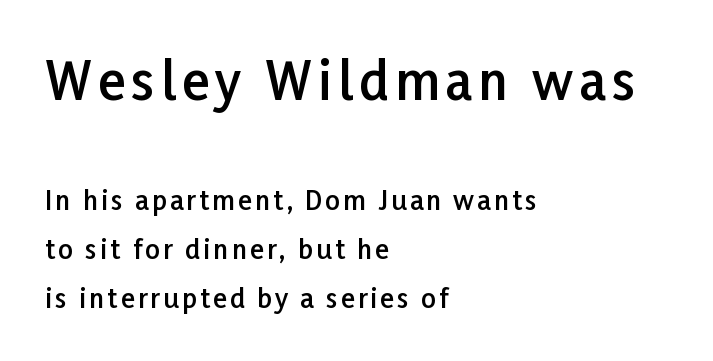
The image shows 51 px semibold sans-serif type, upright; set left-aligned, line spacing 1.89x, not underlined; the first (top) block is 1.96x larger; low stroke contrast and a medium x-height.
